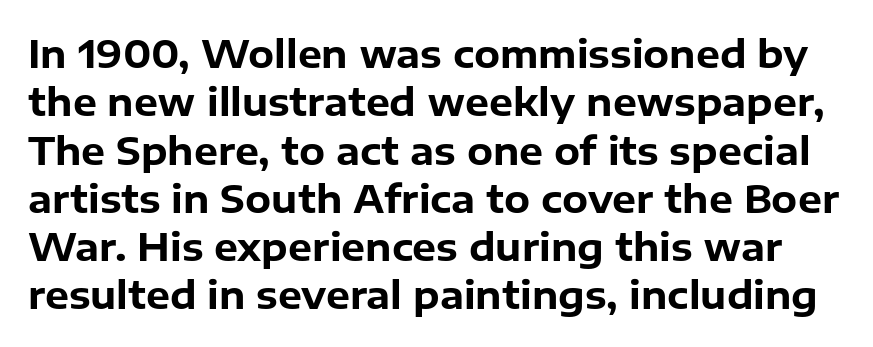
The image shows 38 px bold sans-serif type, upright; set normal line spacing (1.27x), normal letter spacing, not underlined; low stroke contrast and a medium x-height.
